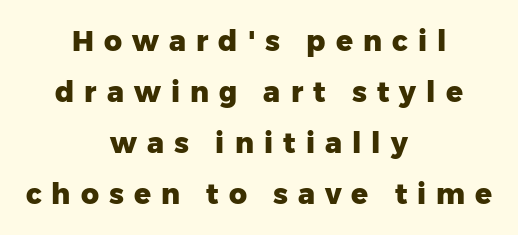
The image shows 28 px heavy sans-serif type, upright; set centered, line spacing 1.82x, unusually wide letter spacing (+0.36 em), not underlined; low stroke contrast and a medium x-height.
